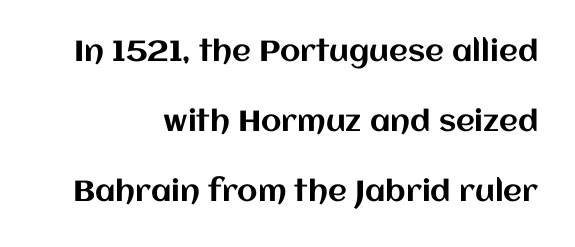
The image shows 29 px text type, upright; set right-aligned, loose line spacing (2.42x), normal letter spacing, not underlined; medium stroke contrast and a large x-height.
